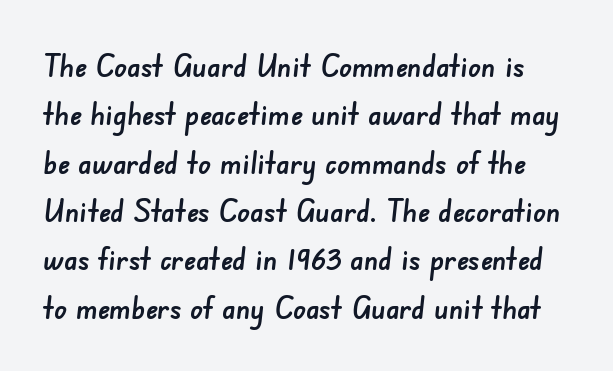
The image shows 32 px sans-serif type; set normal line spacing (1.51x), normal letter spacing, not underlined; low stroke contrast and a small x-height.
